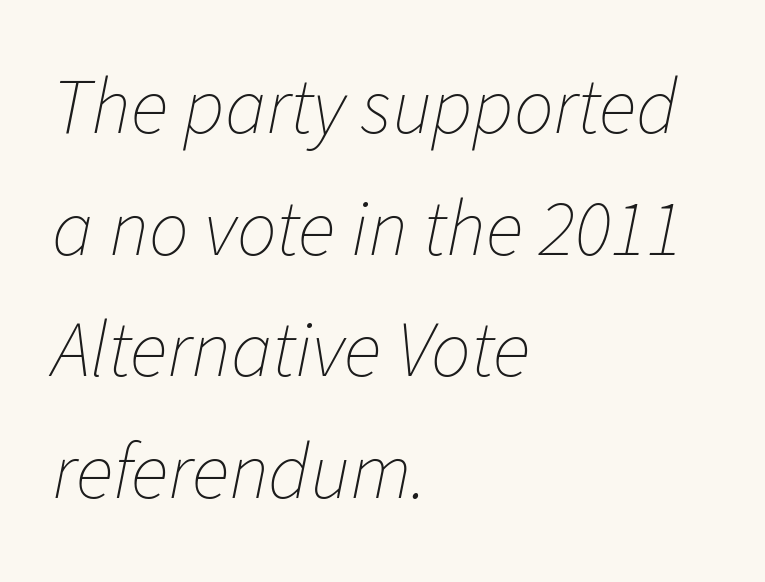
Q: Is the text bold? A: No.
Q: Is the text italic (slanted)? A: Yes, it leans right by about 11 degrees.
Q: Is the text underlined? A: No.
Q: How is the paragraph aligned? A: Left-aligned.
Q: Is the spacing between letters normal or unusually wide? A: Normal.
Q: Is the spacing between lines tight, normal or loose? A: Normal.
Q: Width (condensed, normal, or wide)? A: Normal.
Q: Stroke contrast? A: Low.
Q: x-height? A: Medium.
Q: Monospaced? A: No.
